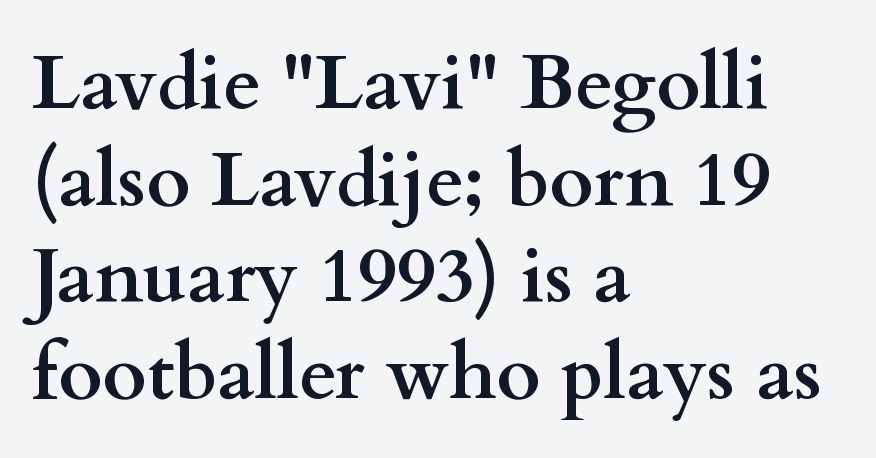
{"serif": "yes", "italic": "no", "bold": "yes", "weight": "semibold", "width": "wide", "stroke_contrast": "medium", "x_height": "small", "monospaced": "no", "underline": "no", "align": "left", "line_spacing": "normal", "line_spacing_ratio": 1.27, "letter_spacing": "normal", "letter_spacing_em": 0.0, "glyph_px": 76}
